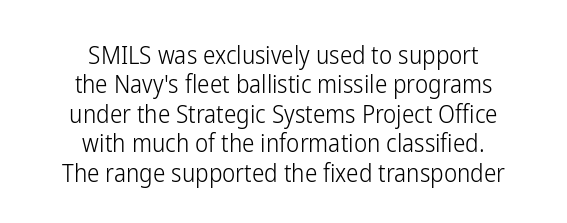
The image shows 25 px text type, upright; set centered, line spacing 1.18x, normal letter spacing, not underlined.
